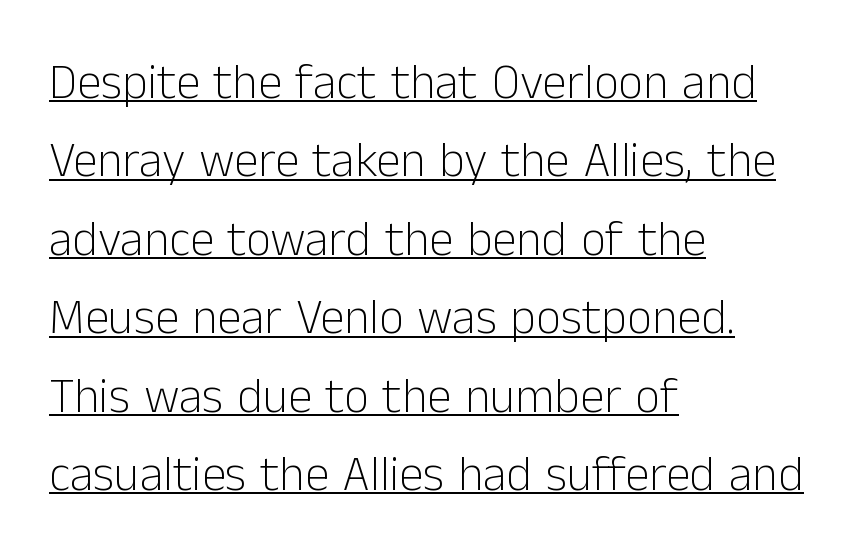
A typographer would call this underscored text. If you measured baseline to baseline, you'd find a middling distance. These lines were composed using upright roman letters. What stands out about the letter spacing? Nothing — it is the standard amount. Classification — sans serif.
